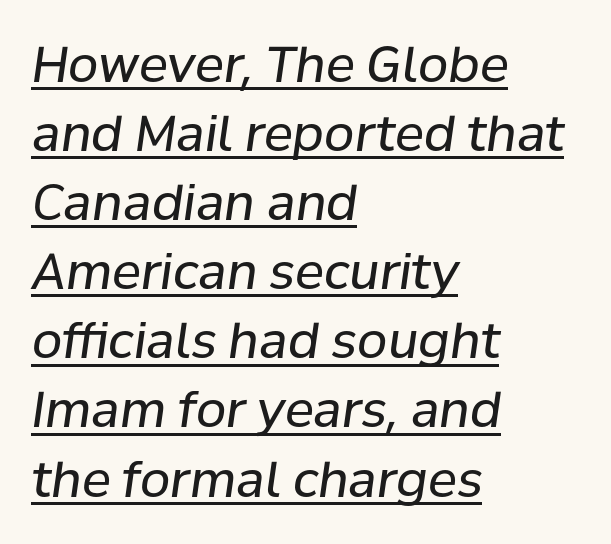
{"italic": "yes", "lean": "right", "slant_degrees": 8, "bold": "no", "weight": "regular", "width": "normal", "stroke_contrast": "low", "x_height": "medium", "monospaced": "no", "underline": "yes", "align": "left", "line_spacing": "normal", "line_spacing_ratio": 1.41, "letter_spacing": "normal", "letter_spacing_em": 0.0, "glyph_px": 49}
